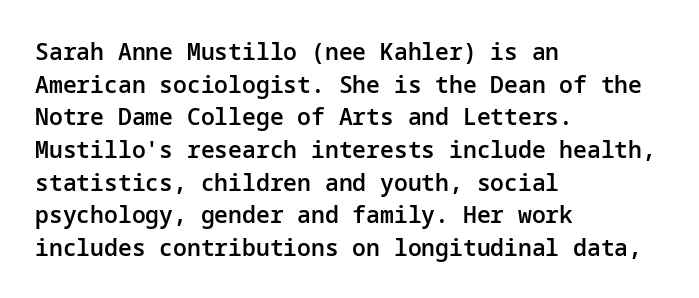
Q: Is the text bold? A: Semi-bold.
Q: Is the text italic (slanted)? A: No, it is upright.
Q: Is the text underlined? A: No.
Q: How is the paragraph aligned? A: Left-aligned.
Q: Is the spacing between letters normal or unusually wide? A: Normal.
Q: Is the spacing between lines tight, normal or loose? A: Normal.
